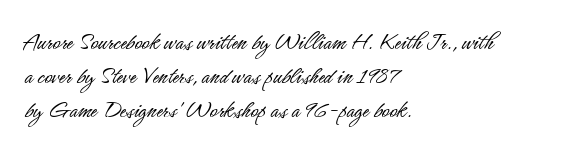
Q: Is the text bold? A: No.
Q: Is the text italic (slanted)? A: Yes.
Q: Is the text underlined? A: No.
Q: How is the paragraph aligned? A: Left-aligned.
Q: Is the spacing between letters normal or unusually wide? A: Normal.
Q: Is the spacing between lines tight, normal or loose? A: Normal.
